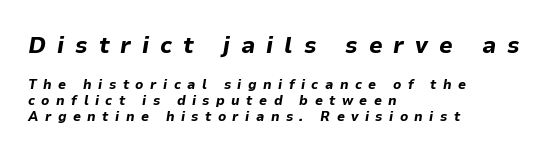
If you drew a ruler down the left edge, every line would touch it. Students, note that the glyphs here are deliberately spaced far apart. Quick note: interline space is minimal. Typesetter's note — upper block bumped up in size, lower block left smaller.
